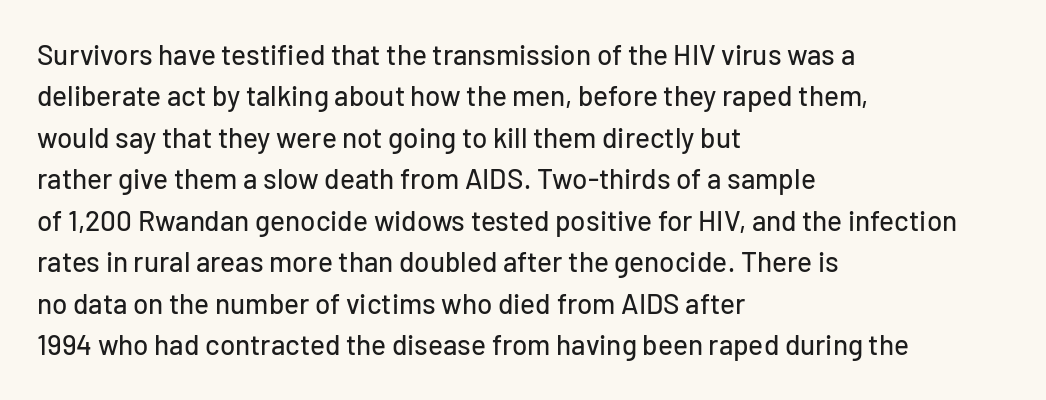
{"serif": "no", "italic": "no", "width": "normal", "stroke_contrast": "low", "x_height": "medium", "monospaced": "no", "underline": "no", "align": "left", "line_spacing": "normal", "line_spacing_ratio": 1.48, "letter_spacing": "normal", "letter_spacing_em": 0.0, "glyph_px": 28}
